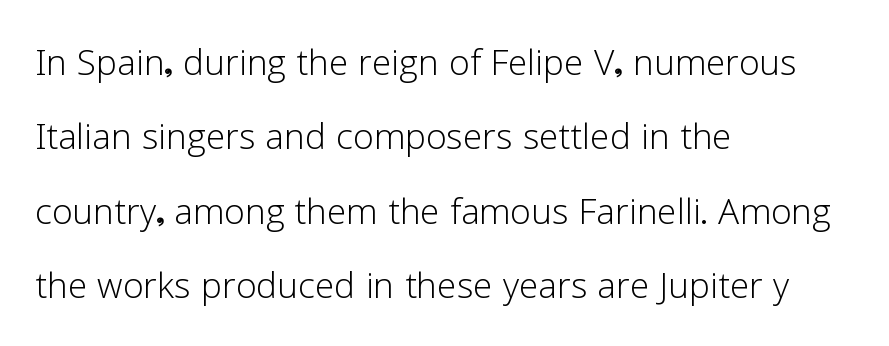
Q: Is the text bold? A: No.
Q: Is the text italic (slanted)? A: No, it is upright.
Q: Is the typeface a serif or a sans-serif typeface? A: Sans-serif.
Q: Is the text underlined? A: No.
Q: How is the paragraph aligned? A: Left-aligned.
Q: Is the spacing between letters normal or unusually wide? A: Normal.
Q: Is the spacing between lines tight, normal or loose? A: Normal.
Q: Width (condensed, normal, or wide)? A: Normal.
Q: Stroke contrast? A: Low.
Q: x-height? A: Medium.
Q: Monospaced? A: No.
